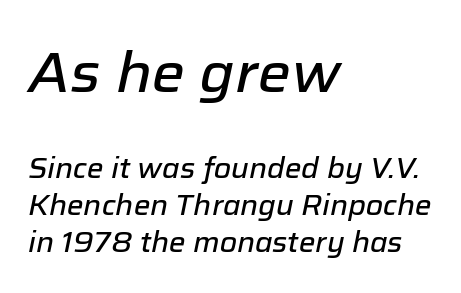
Q: Is the text italic (slanted)? A: Yes, it leans right by about 12 degrees.
Q: Is the text underlined? A: No.
Q: How is the paragraph aligned? A: Left-aligned.
Q: Is the spacing between letters normal or unusually wide? A: Normal.
Q: Is the spacing between lines tight, normal or loose? A: Normal.
Q: Which block of text is set in a larger size, the first (top) or the second (bottom)? A: The first (top) one.
Q: Width (condensed, normal, or wide)? A: Normal.
Q: Stroke contrast? A: Low.
Q: x-height? A: Medium.
Q: Monospaced? A: No.
